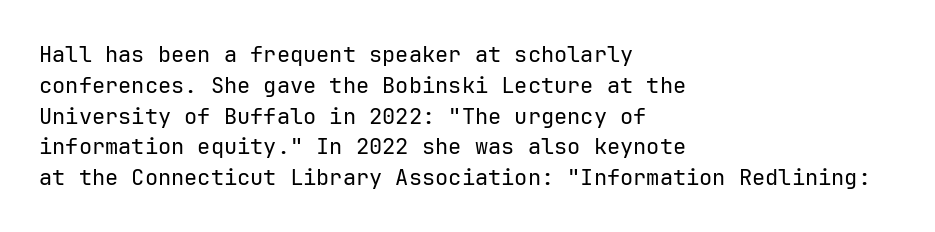
{"italic": "no", "bold": "no", "underline": "no", "align": "left", "line_spacing": "normal", "line_spacing_ratio": 1.4, "letter_spacing": "normal", "letter_spacing_em": 0.0, "glyph_px": 22}
